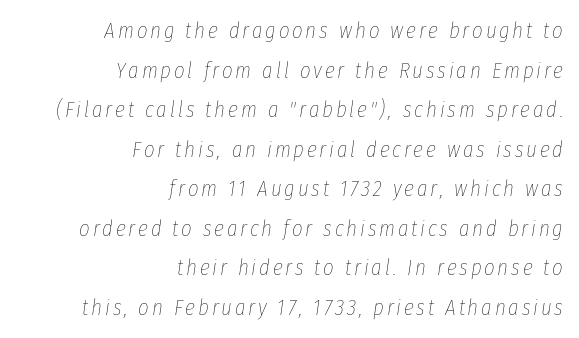
In CSS terms this would be text-align: right. Glance below the letters and you will spot only blank space. Stems and bowls with no extra thickness — not bold. Every character sits at an angle, as italics do.
